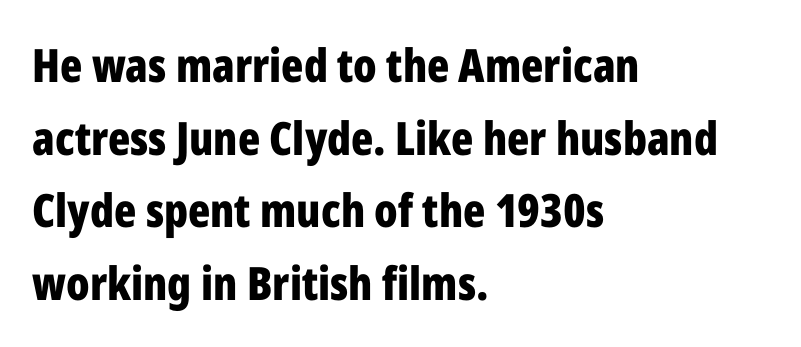
{"serif": "no", "italic": "no", "bold": "yes", "weight": "bold", "width": "condensed", "stroke_contrast": "low", "x_height": "medium", "monospaced": "no", "underline": "no", "align": "left", "line_spacing": "normal", "line_spacing_ratio": 1.58, "letter_spacing": "normal", "letter_spacing_em": 0.0, "glyph_px": 46}
